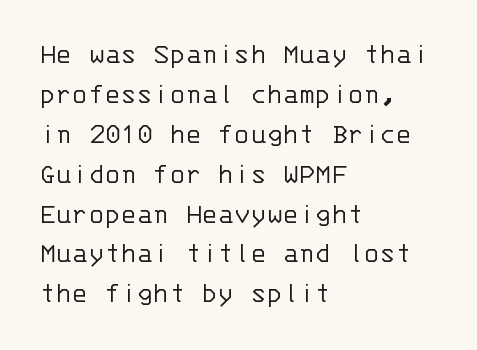
Q: Is the text bold? A: No.
Q: Is the text italic (slanted)? A: No, it is upright.
Q: Is the typeface a serif or a sans-serif typeface? A: Sans-serif.
Q: Is the text underlined? A: No.
Q: How is the paragraph aligned? A: Left-aligned.
Q: Is the spacing between letters normal or unusually wide? A: Normal.
Q: Is the spacing between lines tight, normal or loose? A: Normal.
Q: Width (condensed, normal, or wide)? A: Normal.
Q: Stroke contrast? A: Low.
Q: x-height? A: Large.
Q: Monospaced? A: Yes.
